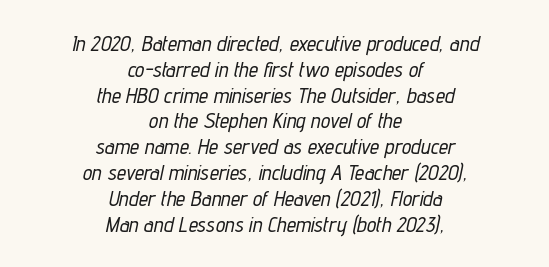
{"italic": "yes", "lean": "right", "slant_degrees": 12, "underline": "no", "align": "center", "line_spacing_ratio": 1.23, "letter_spacing": "normal", "letter_spacing_em": 0.0, "glyph_px": 21}
